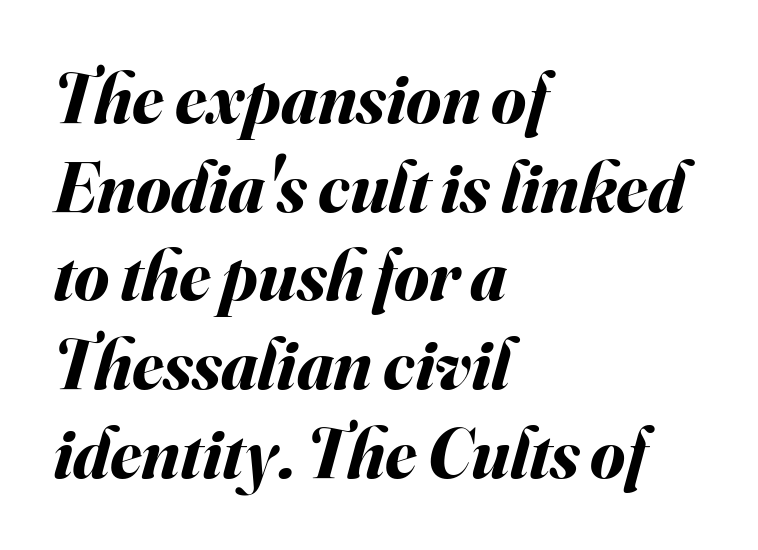
Q: Is the text bold? A: Yes.
Q: Is the text italic (slanted)? A: Yes, it leans right by about 16 degrees.
Q: Is the text underlined? A: No.
Q: How is the paragraph aligned? A: Left-aligned.
Q: Is the spacing between letters normal or unusually wide? A: Normal.
Q: Is the spacing between lines tight, normal or loose? A: Normal.
Q: Width (condensed, normal, or wide)? A: Normal.
Q: Stroke contrast? A: Medium.
Q: x-height? A: Small.
Q: Monospaced? A: No.
